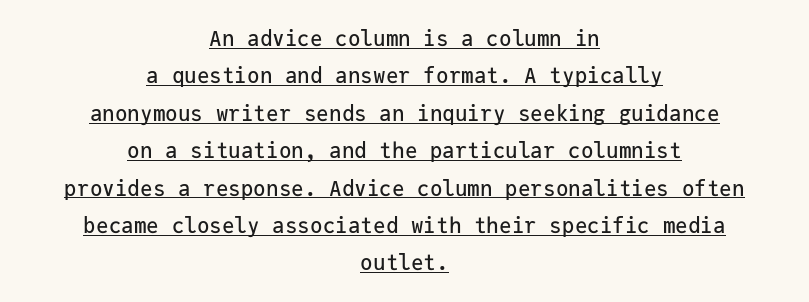
{"italic": "no", "underline": "yes", "align": "center", "line_spacing_ratio": 1.78, "letter_spacing": "normal", "letter_spacing_em": 0.0, "glyph_px": 21}
